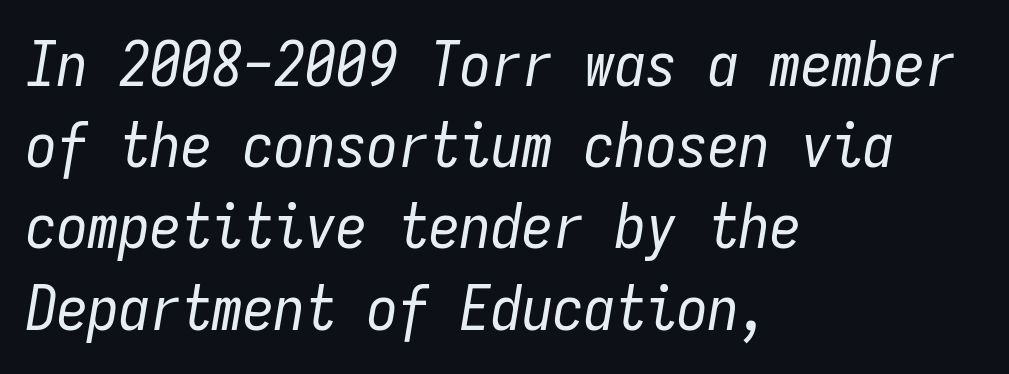
Q: Is the text bold? A: No.
Q: Is the text italic (slanted)? A: Yes, it leans right by about 9 degrees.
Q: Is the text underlined? A: No.
Q: How is the paragraph aligned? A: Left-aligned.
Q: Is the spacing between letters normal or unusually wide? A: Normal.
Q: Is the spacing between lines tight, normal or loose? A: Normal.
Q: Width (condensed, normal, or wide)? A: Condensed.
Q: Stroke contrast? A: Low.
Q: x-height? A: Medium.
Q: Monospaced? A: Yes.
